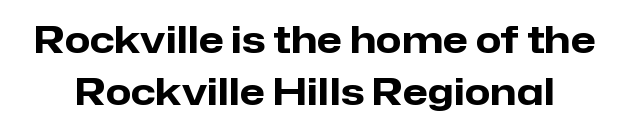
Every stem runs plumb, perpendicular to the baseline. Quick note: interline space is typical. To sum up the face: it is a sans, with no serifs. Each letter keeps its own natural width here, so spacing adapts to shape.
